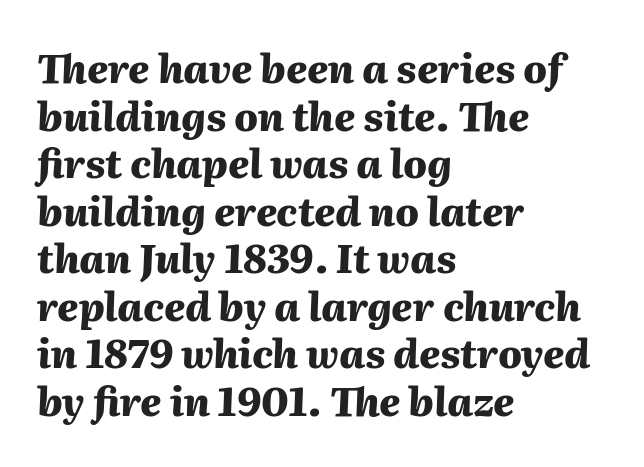
Q: Is the text bold? A: Yes.
Q: Is the text italic (slanted)? A: Yes, it leans right by about 2 degrees.
Q: Is the text underlined? A: No.
Q: How is the paragraph aligned? A: Left-aligned.
Q: Is the spacing between letters normal or unusually wide? A: Normal.
Q: Width (condensed, normal, or wide)? A: Normal.
Q: Stroke contrast? A: Medium.
Q: x-height? A: Medium.
Q: Monospaced? A: No.
